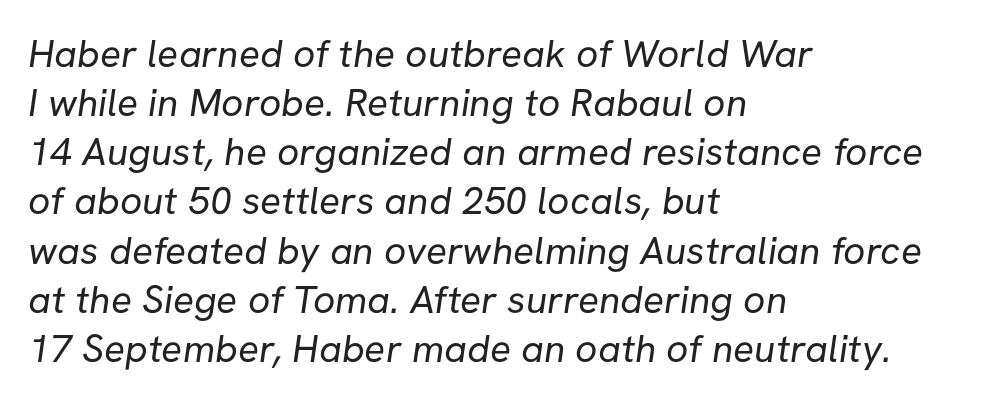
The image shows 39 px regular-weight sans-serif type; set left-aligned, normal line spacing (1.26x), normal letter spacing, not underlined; low stroke contrast and a medium x-height.
